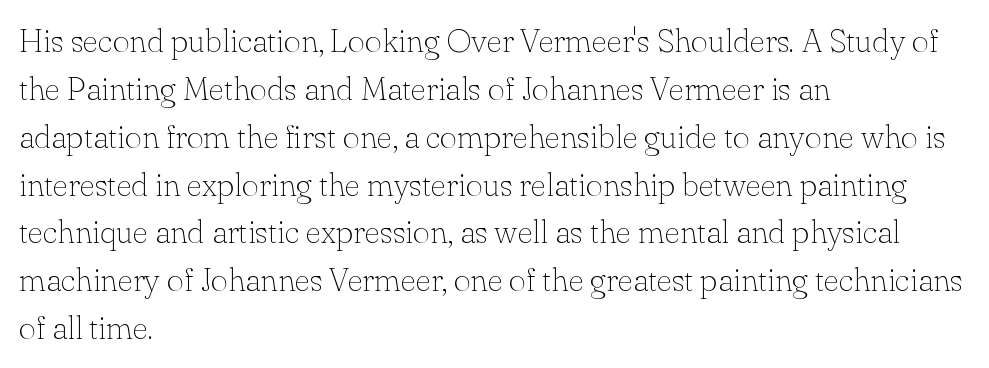
{"serif": "yes", "italic": "no", "bold": "no", "weight": "thin", "width": "normal", "stroke_contrast": "low", "x_height": "small", "monospaced": "no", "underline": "no", "align": "left", "line_spacing": "normal", "line_spacing_ratio": 1.45, "letter_spacing": "normal", "letter_spacing_em": 0.0, "glyph_px": 33}
